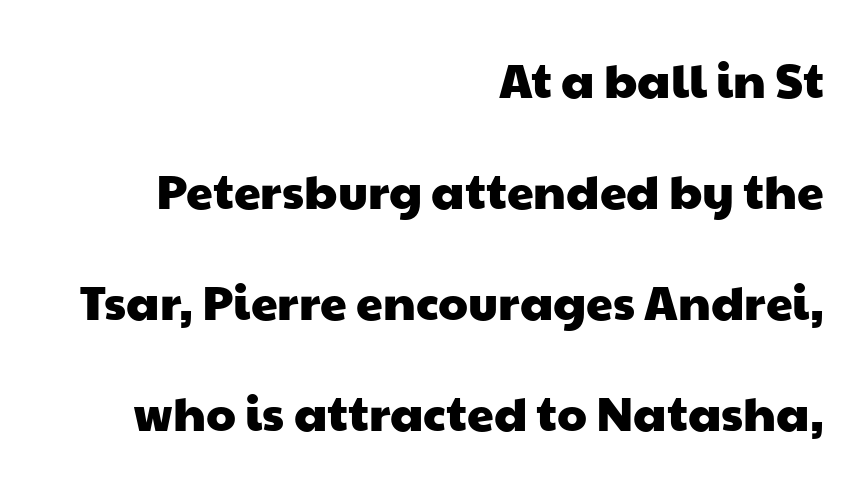
The image shows 48 px wide sans-serif type; set right-aligned, loose line spacing (2.31x), normal letter spacing, not underlined; low stroke contrast and a medium x-height.
